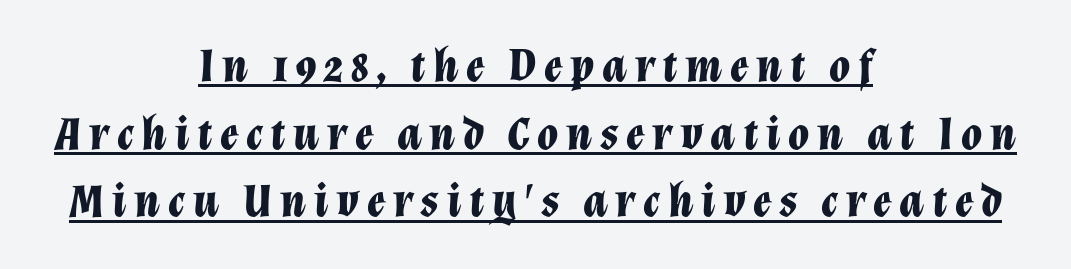
Q: Is the text bold? A: Yes.
Q: Is the text italic (slanted)? A: Yes, it leans right by about 12 degrees.
Q: Is the text underlined? A: Yes.
Q: How is the paragraph aligned? A: Centered.
Q: Is the spacing between lines tight, normal or loose? A: Normal.
Q: Width (condensed, normal, or wide)? A: Normal.
Q: Stroke contrast? A: Low.
Q: x-height? A: Medium.
Q: Monospaced? A: No.
